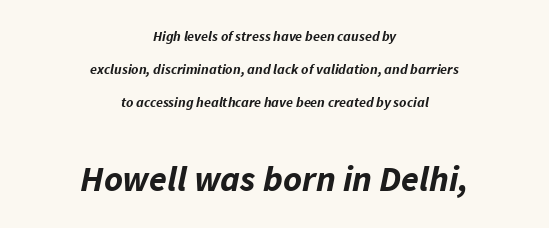
Q: Is the text bold? A: Yes.
Q: Is the text italic (slanted)? A: Yes, it leans right by about 11 degrees.
Q: Is the text underlined? A: No.
Q: How is the paragraph aligned? A: Centered.
Q: Is the spacing between letters normal or unusually wide? A: Normal.
Q: Is the spacing between lines tight, normal or loose? A: Loose.
Q: Which block of text is set in a larger size, the first (top) or the second (bottom)? A: The second (bottom) one.
Q: Width (condensed, normal, or wide)? A: Normal.
Q: Stroke contrast? A: Low.
Q: x-height? A: Medium.
Q: Monospaced? A: No.
